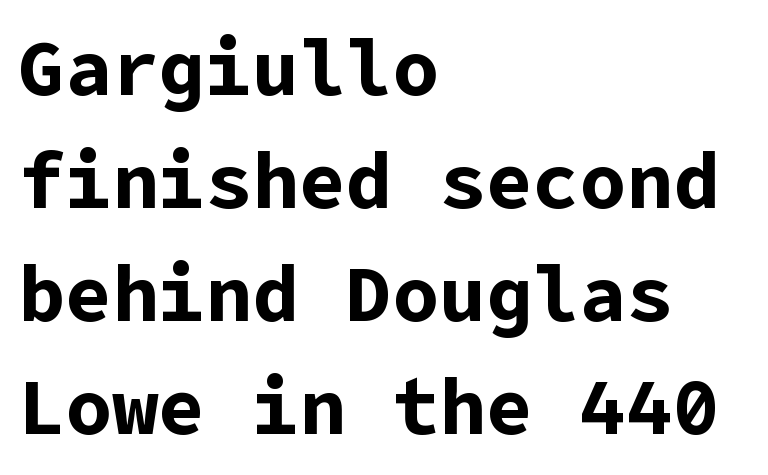
Q: Is the text bold? A: Yes.
Q: Is the text italic (slanted)? A: No, it is upright.
Q: Is the typeface a serif or a sans-serif typeface? A: Sans-serif.
Q: Is the text underlined? A: No.
Q: How is the paragraph aligned? A: Left-aligned.
Q: Is the spacing between letters normal or unusually wide? A: Normal.
Q: Is the spacing between lines tight, normal or loose? A: Normal.
Q: Width (condensed, normal, or wide)? A: Normal.
Q: Stroke contrast? A: Low.
Q: x-height? A: Medium.
